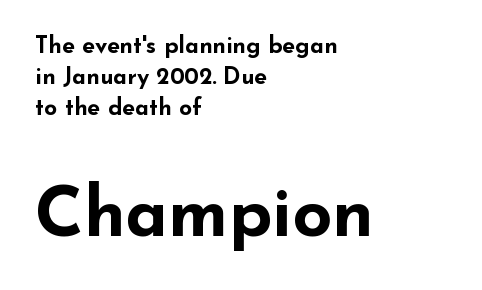
Where is the straight margin? On the left. Note the varied advance widths — an 'i' is clearly narrower than an 'm'. Underlining? Definitely not there. One glance says typical: line gaps are just what's usual. These lines keep a tight, regular rhythm from letter to letter. Notice how the stems are strictly vertical — no italics here.
